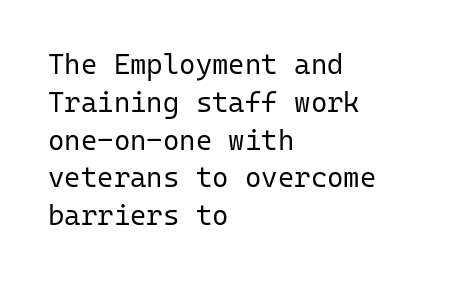
{"serif": "no", "italic": "no", "bold": "no", "weight": "regular", "width": "normal", "stroke_contrast": "low", "x_height": "medium", "monospaced": "yes", "underline": "no", "align": "left", "line_spacing": "normal", "line_spacing_ratio": 1.35, "letter_spacing": "normal", "letter_spacing_em": 0.0, "glyph_px": 28}
